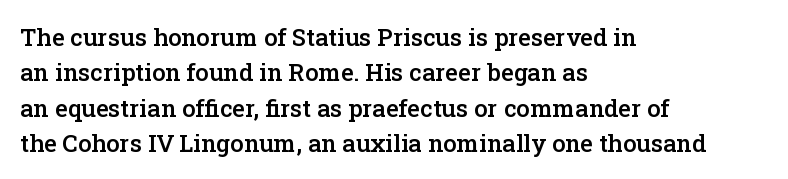
A fair bit of extra ink — the face is semibold, not bold. A roman cut, with each character standing at attention. The ragged edge is on the right, which tells us the setting is flush left. Leading: standard. The area under the type is left untouched.
